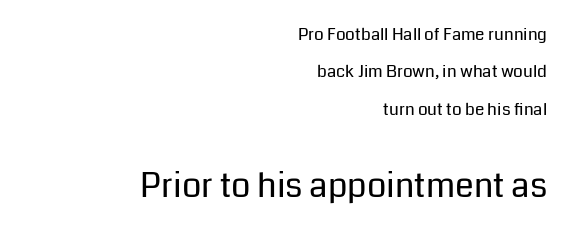
The image shows 34 px regular-weight sans-serif type, upright; set right-aligned, loose line spacing (2.2x), normal letter spacing, not underlined; the second (bottom) block is 2.0x larger; low stroke contrast and a medium x-height.
